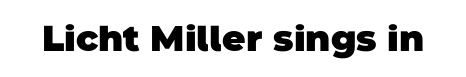
{"serif": "no", "bold": "yes", "weight": "heavy", "width": "normal", "stroke_contrast": "low", "x_height": "large", "monospaced": "no", "underline": "no", "letter_spacing": "normal", "letter_spacing_em": 0.0, "glyph_px": 36}
